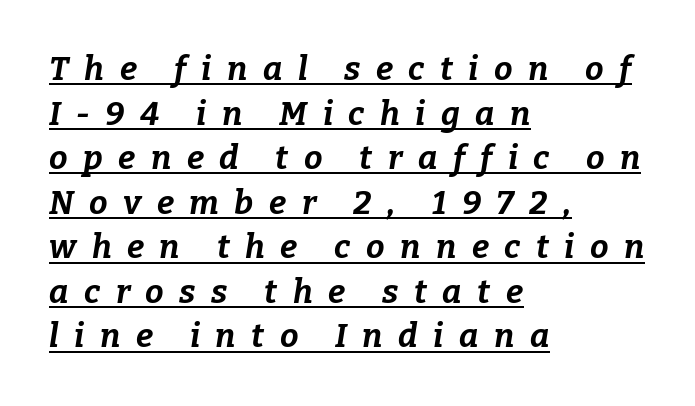
Q: Is the text bold? A: Yes.
Q: Is the text italic (slanted)? A: Yes, it leans right by about 9 degrees.
Q: Is the text underlined? A: Yes.
Q: How is the paragraph aligned? A: Left-aligned.
Q: Is the spacing between letters normal or unusually wide? A: Unusually wide.
Q: Is the spacing between lines tight, normal or loose? A: Normal.
Q: Width (condensed, normal, or wide)? A: Normal.
Q: Stroke contrast? A: Low.
Q: x-height? A: Medium.
Q: Monospaced? A: No.
